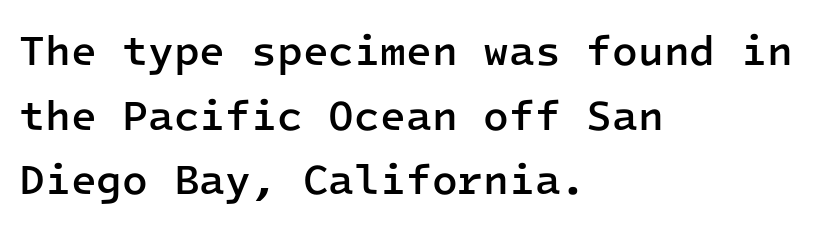
The image shows 42 px semibold sans-serif type, upright, monospaced; set left-aligned, normal line spacing (1.54x), normal letter spacing, not underlined; low stroke contrast and a medium x-height.
